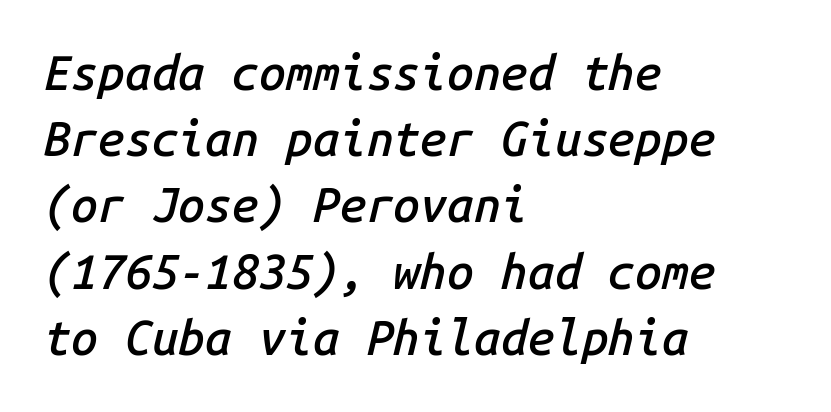
{"italic": "yes", "lean": "right", "slant_degrees": 14, "bold": "semi", "weight": "semibold", "width": "normal", "stroke_contrast": "low", "x_height": "medium", "monospaced": "yes", "underline": "no", "align": "left", "line_spacing": "normal", "line_spacing_ratio": 1.38, "letter_spacing": "normal", "letter_spacing_em": 0.0, "glyph_px": 48}
